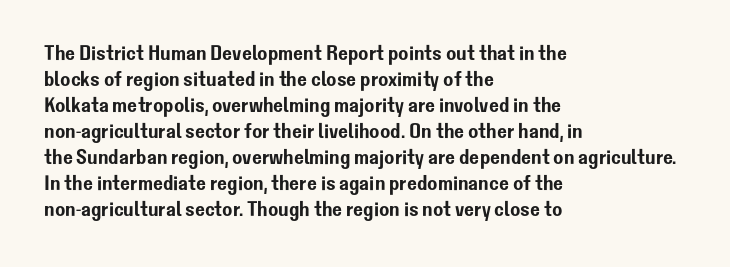
The image shows 21 px text type, upright; set left-aligned, line spacing 1.24x, normal letter spacing, not underlined.
